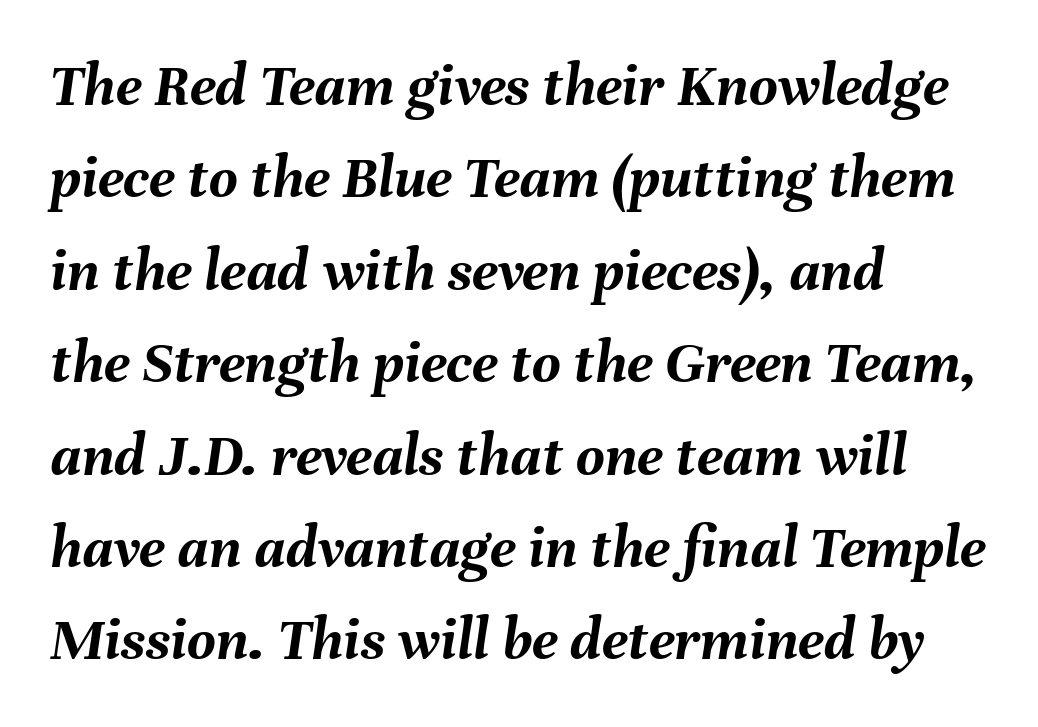
The image shows 62 px semibold type, italic (leaning right); set left-aligned, normal line spacing (1.49x), normal letter spacing, not underlined; medium stroke contrast and a medium x-height.
